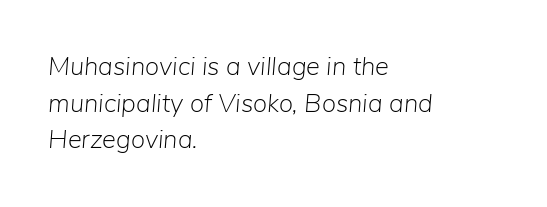
The image shows 26 px text type, italic (leaning right); set left-aligned, normal line spacing (1.41x), normal letter spacing, not underlined.
